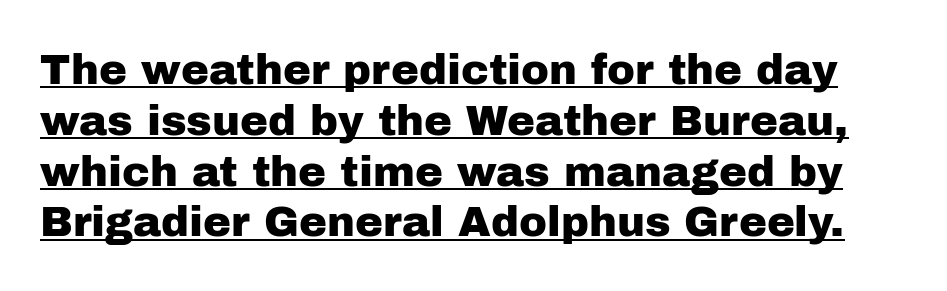
The image shows 42 px sans-serif type, upright; set line spacing 1.21x, normal letter spacing, underlined; low stroke contrast and a medium x-height.
